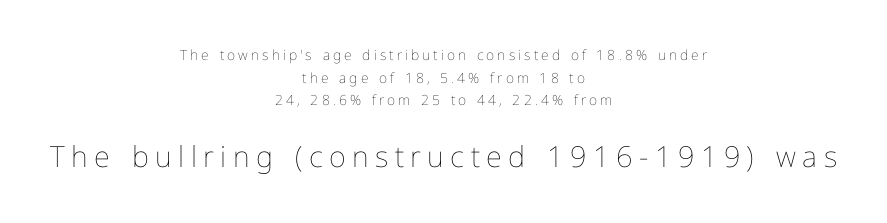
The image shows 29 px thin type, upright; set centered, normal line spacing (1.62x), unusually wide letter spacing (+0.22 em), not underlined; the second (bottom) block is 2.07x larger; low stroke contrast and a medium x-height.
